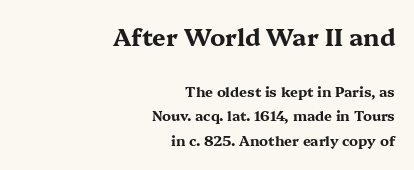
Q: Is the text bold? A: Yes.
Q: Is the text italic (slanted)? A: No, it is upright.
Q: Is the text underlined? A: No.
Q: How is the paragraph aligned? A: Right-aligned.
Q: Is the spacing between letters normal or unusually wide? A: Normal.
Q: Which block of text is set in a larger size, the first (top) or the second (bottom)? A: The first (top) one.
